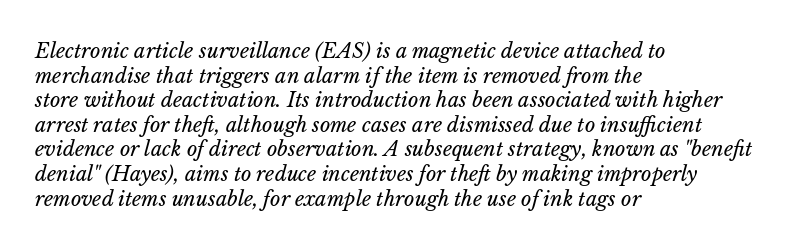
The glyphs are unaccompanied by any horizontal stroke below them. Tall strokes in this sample are angled rather than plumb. In CSS terms this would be text-align: left. A quiet, ordinary-to-light weight characterises the typeface. Nothing unusual about the tracking: characters are spaced as the font intends.
